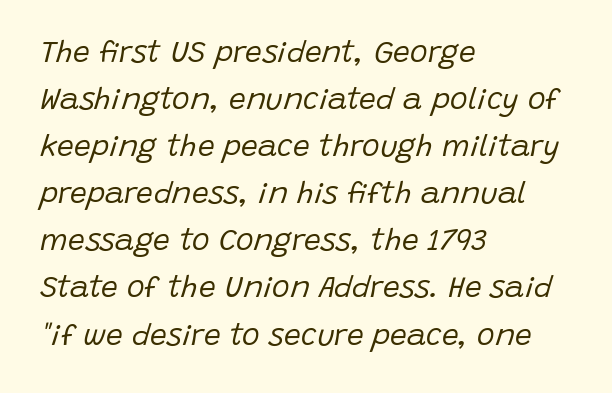
Does extra space separate the letters? No, they use regular spacing. These lines are rendered in a variable-pitch font. Bold? No — there's no thickening of the strokes. The text block is weighted toward the left margin, trailing off unevenly rightward. Horizontal bands of white between lines are of average thickness. Tall strokes in this sample are angled rather than plumb.
